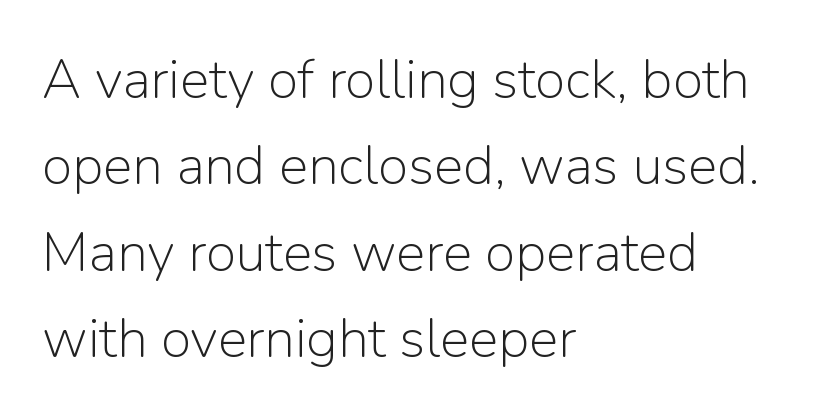
The characters display no serif detailing; their extremities are plain. Quick note: underline off. When letters stand straight like this, we call the style roman or upright. This sample is left-justified, so line endings fall wherever the words run out. The designer left line spacing at the default.
